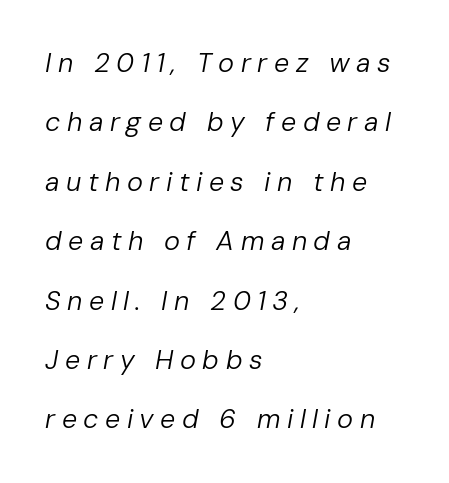
The image shows 27 px text type, italic (leaning right); set left-aligned, loose line spacing (2.2x), unusually wide letter spacing (+0.24 em), not underlined.
